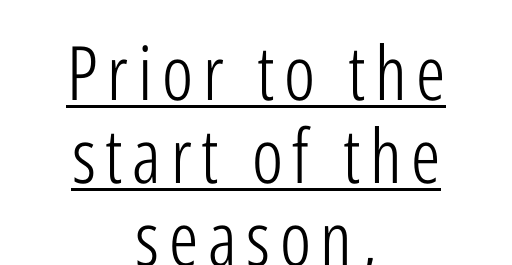
This sample uses a sans-serif face. This sample has the flowing, uneven cadence of proportional lettering. Counters stay open thanks to moderate or lighter strokes. Posture: straight, roman, zero tilt.
